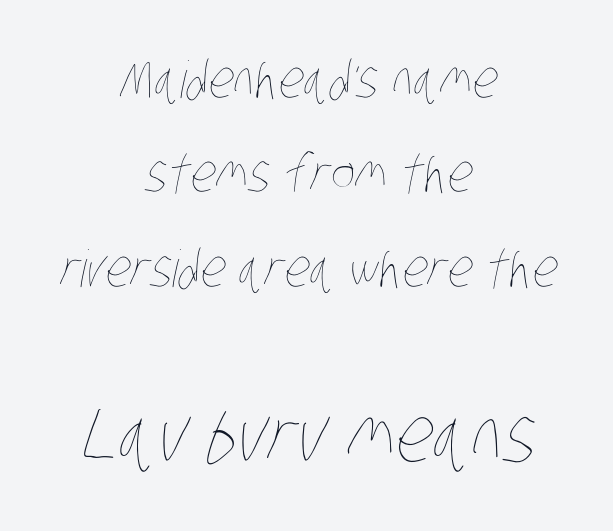
{"bold": "no", "weight": "thin", "width": "condensed", "stroke_contrast": "low", "x_height": "large", "monospaced": "no", "underline": "no", "align": "center", "line_spacing_ratio": 1.85, "letter_spacing": "normal", "letter_spacing_em": 0.0, "larger_block": "second", "size_ratio": 1.49, "glyph_px": 76}
